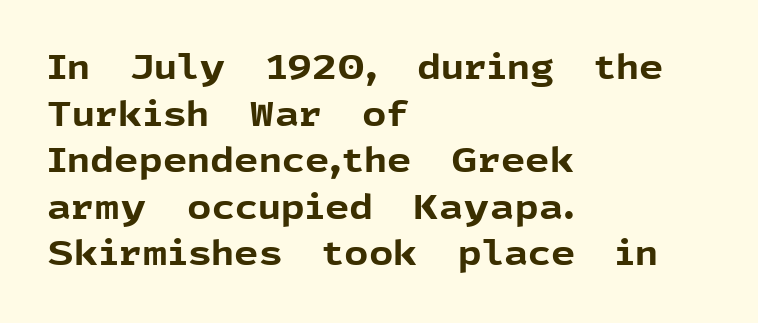
{"serif": "no", "italic": "no", "bold": "yes", "weight": "bold", "width": "normal", "x_height": "medium", "monospaced": "no", "underline": "no", "align": "left", "line_spacing": "normal", "line_spacing_ratio": 1.37, "letter_spacing": "normal", "letter_spacing_em": 0.0, "glyph_px": 34}
